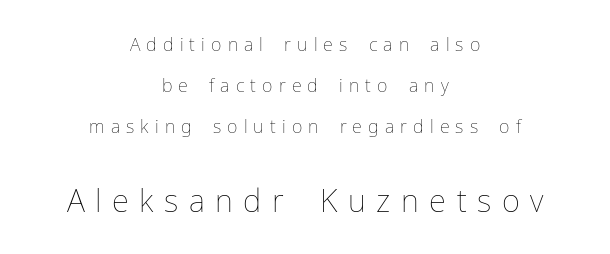
The image shows 31 px thin type, upright; set centered, loose line spacing (2.27x), unusually wide letter spacing (+0.34 em), not underlined; the second (bottom) block is 1.72x larger; low stroke contrast and a medium x-height.
